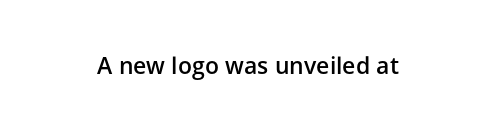
The image shows 23 px text type, upright; set normal letter spacing, not underlined.
